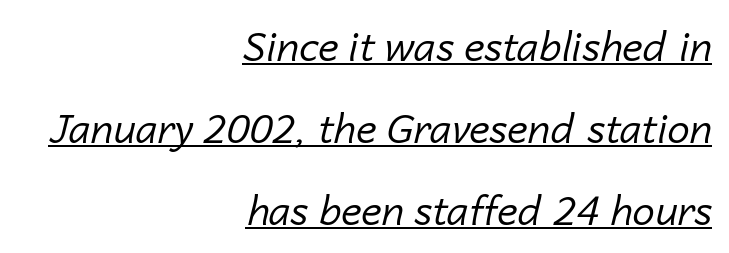
{"italic": "yes", "lean": "right", "slant_degrees": 14, "bold": "no", "weight": "regular", "width": "normal", "stroke_contrast": "low", "x_height": "medium", "monospaced": "no", "underline": "yes", "align": "right", "line_spacing": "loose", "line_spacing_ratio": 2.05, "letter_spacing": "normal", "letter_spacing_em": 0.0, "glyph_px": 40}
